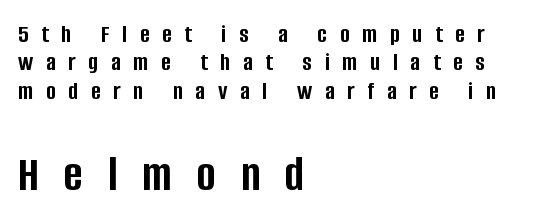
{"serif": "no", "italic": "no", "bold": "yes", "weight": "semibold", "width": "condensed", "stroke_contrast": "low", "x_height": "large", "monospaced": "no", "underline": "no", "align": "left", "line_spacing": "tight", "line_spacing_ratio": 1.09, "letter_spacing": "wide", "letter_spacing_em": 0.49, "larger_block": "second", "size_ratio": 1.96, "glyph_px": 51}
